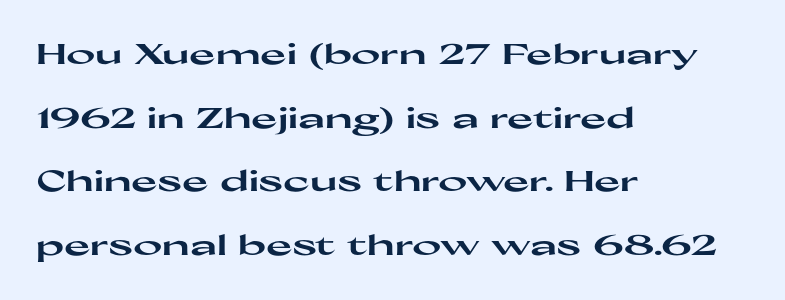
The image shows 28 px heavy, wide sans-serif type, upright; set left-aligned, loose line spacing (2.27x), normal letter spacing, not underlined; high stroke contrast and a medium x-height.
